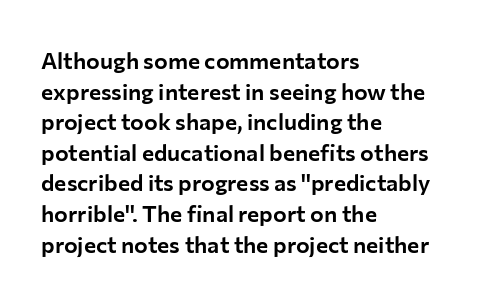
Q: Is the text italic (slanted)? A: No, it is upright.
Q: Is the text underlined? A: No.
Q: How is the paragraph aligned? A: Left-aligned.
Q: Is the spacing between letters normal or unusually wide? A: Normal.
Q: Is the spacing between lines tight, normal or loose? A: Normal.
